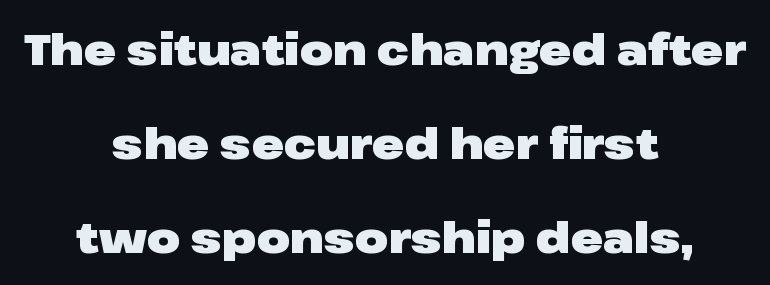
{"serif": "no", "italic": "no", "bold": "yes", "weight": "heavy", "width": "wide", "stroke_contrast": "low", "x_height": "medium", "monospaced": "no", "underline": "no", "align": "center", "line_spacing": "loose", "line_spacing_ratio": 2.19, "letter_spacing": "normal", "letter_spacing_em": 0.0, "glyph_px": 43}
